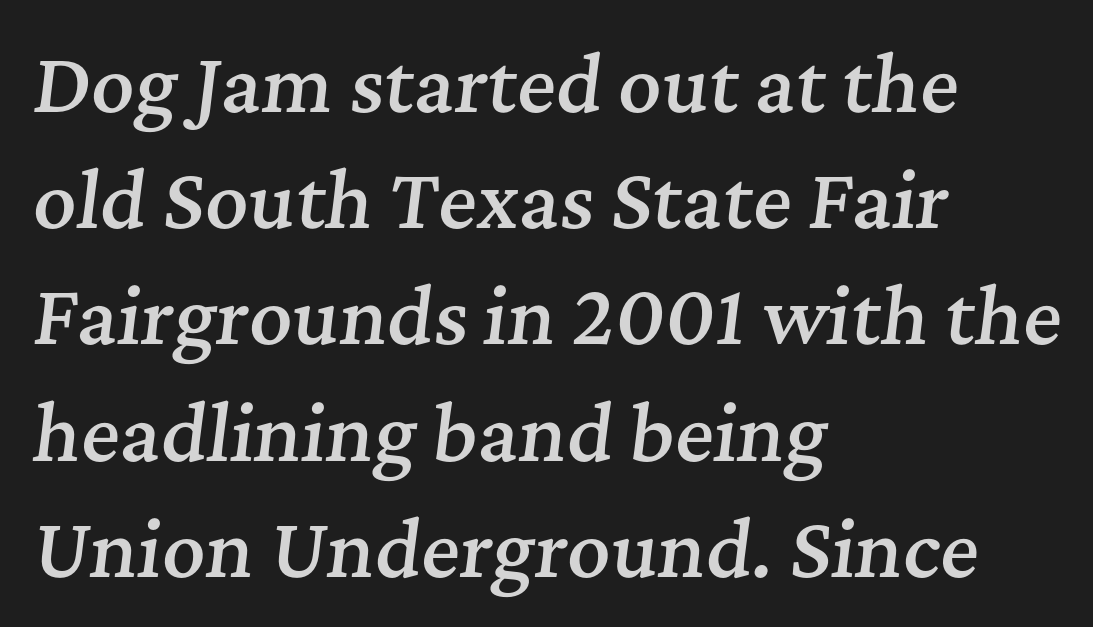
{"serif": "yes", "italic": "yes", "lean": "right", "slant_degrees": 7, "bold": "semi", "weight": "semibold", "width": "normal", "stroke_contrast": "medium", "x_height": "medium", "monospaced": "no", "underline": "no", "align": "left", "line_spacing": "normal", "line_spacing_ratio": 1.57, "letter_spacing": "normal", "letter_spacing_em": 0.0, "glyph_px": 74}
